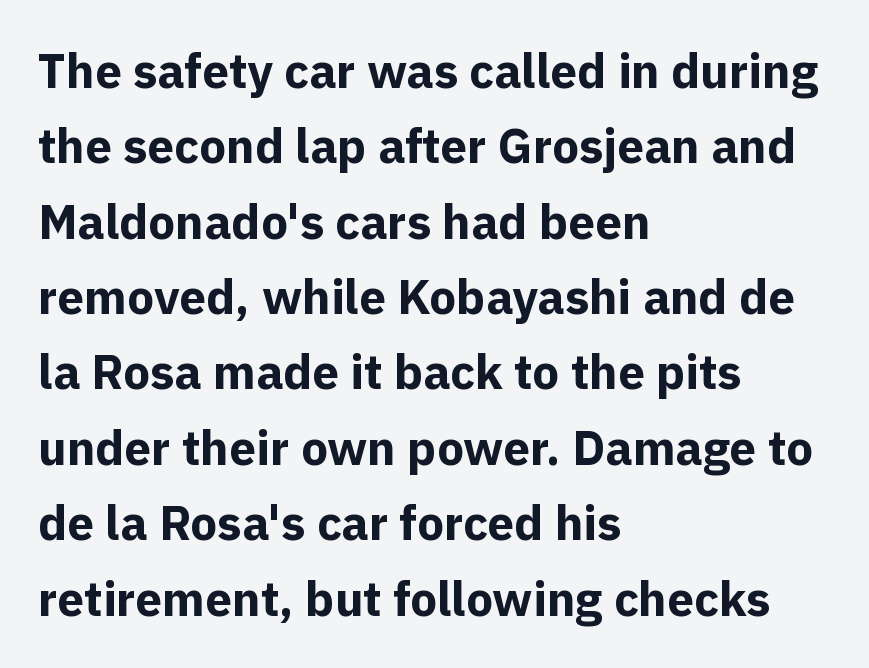
This is roman type, the default non-slanted kind. Pretty heavy lettering here — definitely bold. The lines are quadded left. In terms of letterform style, serifs are entirely absent. Think of a printed novel: that variable character pitch is what you see here. The vertical gap from one line to the next is medium.
